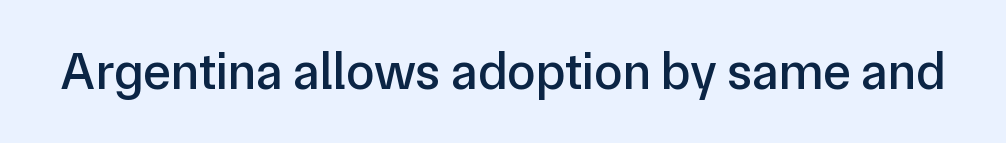
{"serif": "no", "italic": "no", "width": "normal", "stroke_contrast": "low", "x_height": "medium", "monospaced": "no", "underline": "no", "letter_spacing": "normal", "letter_spacing_em": 0.0, "glyph_px": 52}
